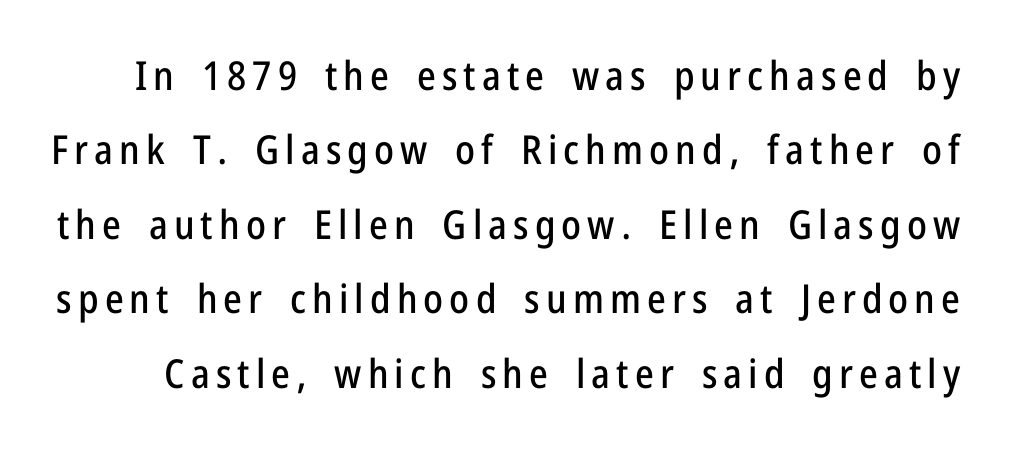
Q: Is the text italic (slanted)? A: No, it is upright.
Q: Is the typeface a serif or a sans-serif typeface? A: Sans-serif.
Q: Is the text underlined? A: No.
Q: Width (condensed, normal, or wide)? A: Condensed.
Q: Stroke contrast? A: Low.
Q: x-height? A: Medium.
Q: Monospaced? A: No.
